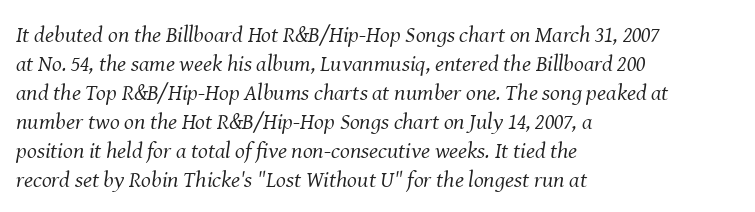
{"italic": "yes", "lean": "right", "slant_degrees": 8, "bold": "no", "underline": "no", "align": "left", "line_spacing": "normal", "line_spacing_ratio": 1.26, "letter_spacing": "normal", "letter_spacing_em": 0.0, "glyph_px": 23}
